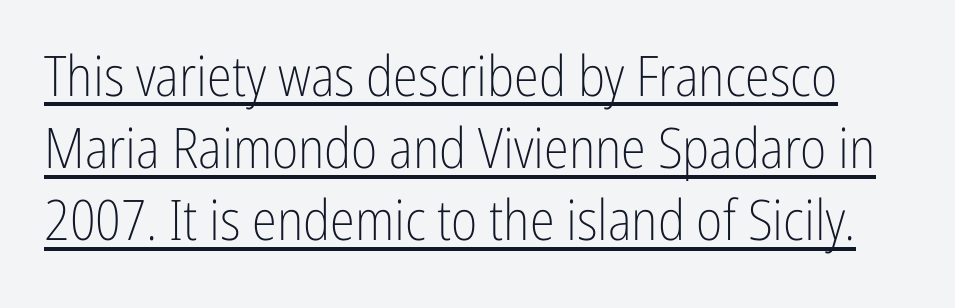
Q: Is the text bold? A: No.
Q: Is the text italic (slanted)? A: No, it is upright.
Q: Is the typeface a serif or a sans-serif typeface? A: Sans-serif.
Q: Is the text underlined? A: Yes.
Q: Is the spacing between letters normal or unusually wide? A: Normal.
Q: Is the spacing between lines tight, normal or loose? A: Normal.
Q: Width (condensed, normal, or wide)? A: Condensed.
Q: Stroke contrast? A: Low.
Q: x-height? A: Medium.
Q: Monospaced? A: No.
